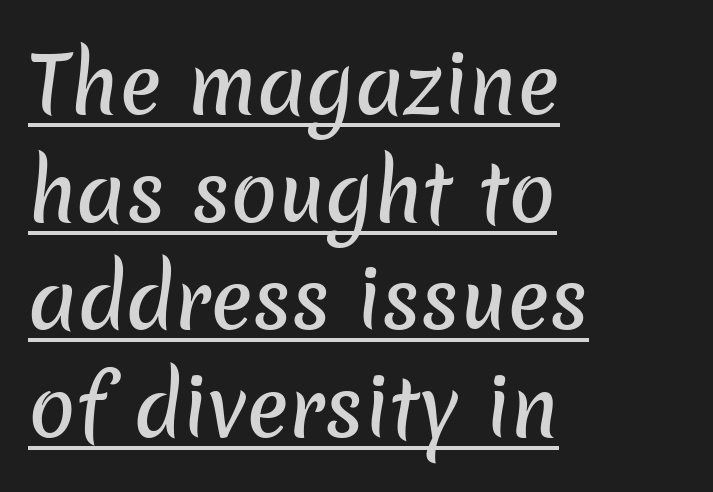
The image shows 78 px sans-serif type; set left-aligned, normal line spacing (1.38x), normal letter spacing, underlined; low stroke contrast and a medium x-height.
